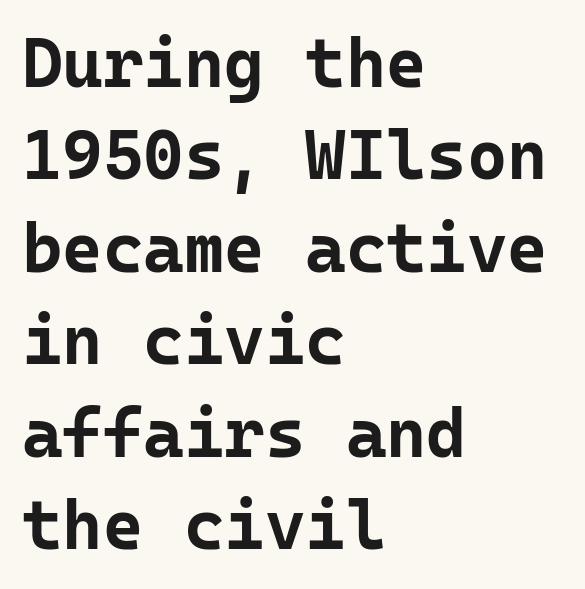
Q: Is the text bold? A: Yes.
Q: Is the text italic (slanted)? A: No, it is upright.
Q: Is the typeface a serif or a sans-serif typeface? A: Sans-serif.
Q: Is the text underlined? A: No.
Q: How is the paragraph aligned? A: Left-aligned.
Q: Is the spacing between letters normal or unusually wide? A: Normal.
Q: Is the spacing between lines tight, normal or loose? A: Normal.
Q: Width (condensed, normal, or wide)? A: Normal.
Q: Stroke contrast? A: Low.
Q: x-height? A: Medium.
Q: Monospaced? A: Yes.
